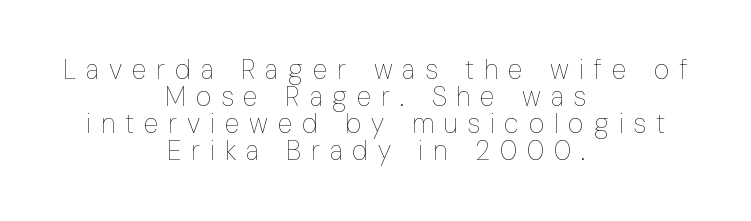
The space between consecutive lines is stingy. Bare-footed words on every line. The lines in this sample share a center point and differ in where they start and stop. Italic? Not at all — the glyphs are vertical. Spacing between characters has been opened up far beyond the box default.
